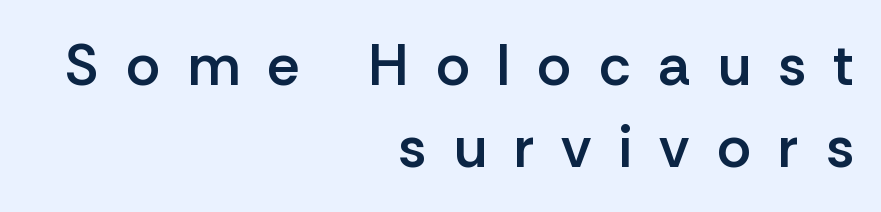
{"serif": "no", "italic": "no", "bold": "semi", "weight": "semibold", "width": "normal", "stroke_contrast": "low", "x_height": "medium", "monospaced": "no", "underline": "no", "align": "right", "line_spacing": "normal", "line_spacing_ratio": 1.41, "letter_spacing": "wide", "letter_spacing_em": 0.47, "glyph_px": 58}
